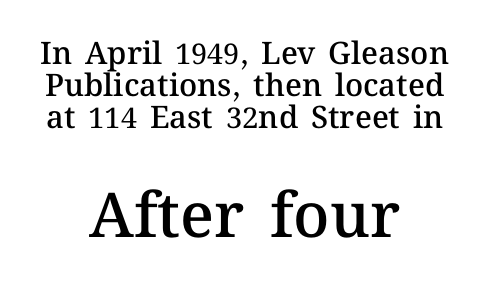
{"italic": "no", "bold": "semi", "weight": "semibold", "width": "normal", "stroke_contrast": "medium", "x_height": "medium", "monospaced": "no", "underline": "no", "align": "center", "line_spacing": "tight", "line_spacing_ratio": 1.03, "letter_spacing": "normal", "letter_spacing_em": 0.0, "larger_block": "second", "size_ratio": 2.0, "glyph_px": 62}
